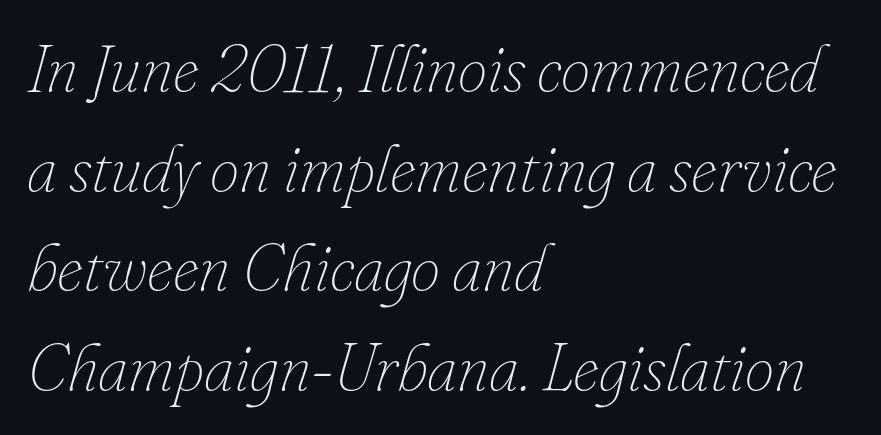
In terms of letterspacing, this is plain default setting. The glyphs are unaccompanied by any horizontal stroke below them. Weight: in the light-to-regular range. One-word summary of the alignment: left. The rendering uses natural spacing where letterforms have individual widths. Rows of type keep a routine distance in the vertical direction.
